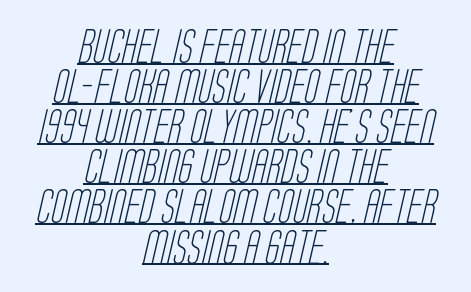
The image shows 34 px light, condensed sans-serif type; set centered, line spacing 1.18x, normal letter spacing, underlined; low stroke contrast and a large x-height.
